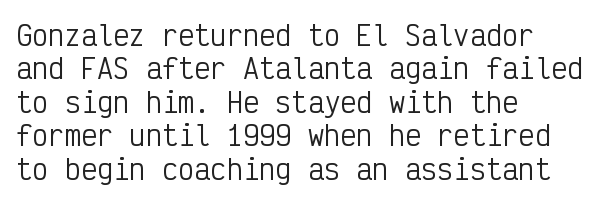
{"italic": "no", "bold": "no", "underline": "no", "align": "left", "line_spacing_ratio": 1.24, "letter_spacing": "normal", "letter_spacing_em": 0.0, "glyph_px": 27}
